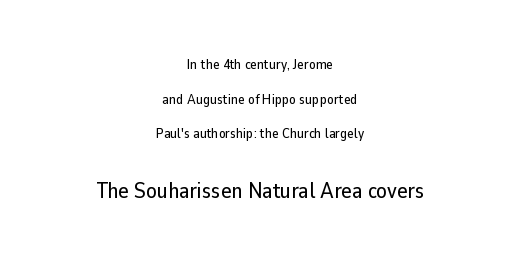
{"italic": "no", "underline": "no", "align": "center", "line_spacing": "loose", "line_spacing_ratio": 2.47, "letter_spacing": "normal", "letter_spacing_em": 0.0, "larger_block": "second", "size_ratio": 1.57, "glyph_px": 22}
